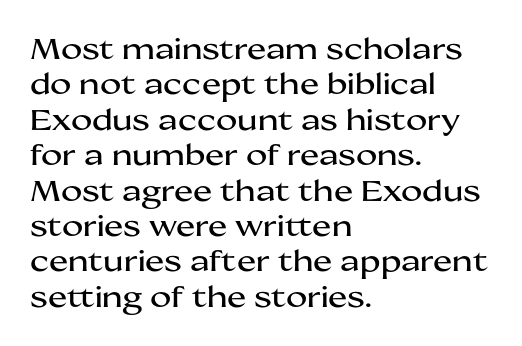
Q: Is the text italic (slanted)? A: No, it is upright.
Q: Is the text underlined? A: No.
Q: How is the paragraph aligned? A: Left-aligned.
Q: Is the spacing between letters normal or unusually wide? A: Normal.
Q: Width (condensed, normal, or wide)? A: Wide.
Q: Stroke contrast? A: Medium.
Q: x-height? A: Medium.
Q: Monospaced? A: No.
